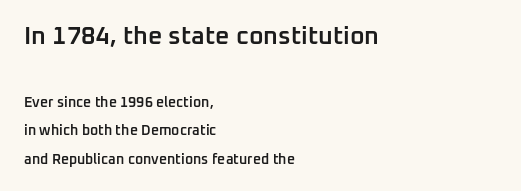
Q: Is the text bold? A: Semi-bold.
Q: Is the text italic (slanted)? A: No, it is upright.
Q: Is the text underlined? A: No.
Q: How is the paragraph aligned? A: Left-aligned.
Q: Is the spacing between letters normal or unusually wide? A: Normal.
Q: Is the spacing between lines tight, normal or loose? A: Loose.
Q: Which block of text is set in a larger size, the first (top) or the second (bottom)? A: The first (top) one.
